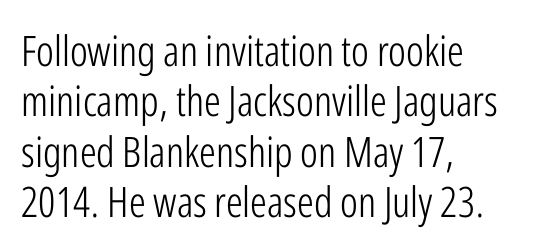
The image shows 42 px light, condensed sans-serif type, upright; set left-aligned, line spacing 1.2x, normal letter spacing, not underlined; low stroke contrast and a medium x-height.
